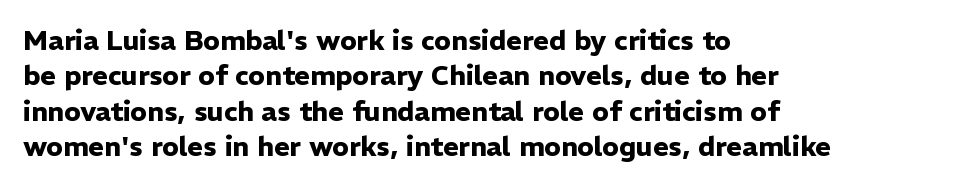
Q: Is the text bold? A: Yes.
Q: Is the text italic (slanted)? A: No, it is upright.
Q: Is the text underlined? A: No.
Q: How is the paragraph aligned? A: Left-aligned.
Q: Is the spacing between letters normal or unusually wide? A: Normal.
Q: Is the spacing between lines tight, normal or loose? A: Normal.
